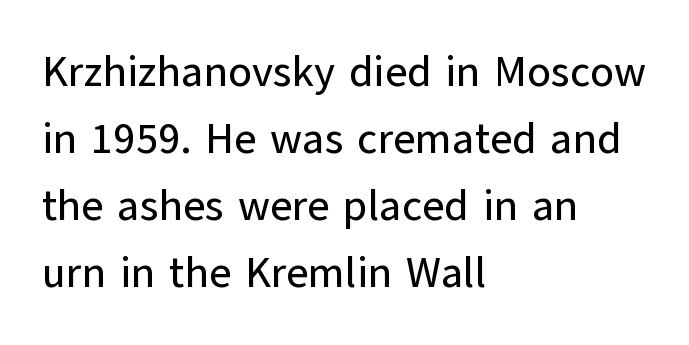
The image shows 43 px sans-serif type, upright; set left-aligned, normal line spacing (1.56x), normal letter spacing, not underlined; low stroke contrast and a medium x-height.
